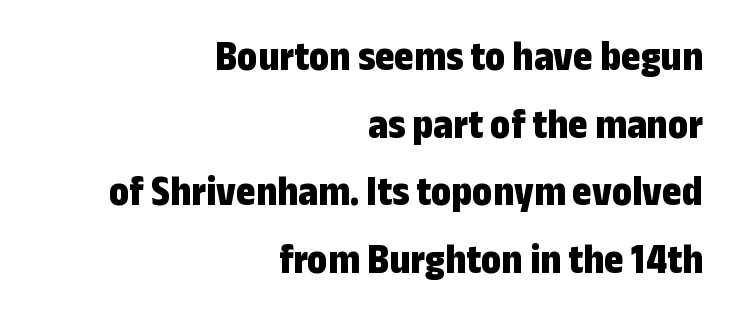
Q: Is the text bold? A: Yes.
Q: Is the text italic (slanted)? A: No, it is upright.
Q: Is the typeface a serif or a sans-serif typeface? A: Sans-serif.
Q: Is the text underlined? A: No.
Q: How is the paragraph aligned? A: Right-aligned.
Q: Is the spacing between letters normal or unusually wide? A: Normal.
Q: Is the spacing between lines tight, normal or loose? A: Normal.
Q: Width (condensed, normal, or wide)? A: Condensed.
Q: Stroke contrast? A: Low.
Q: x-height? A: Medium.
Q: Monospaced? A: No.
